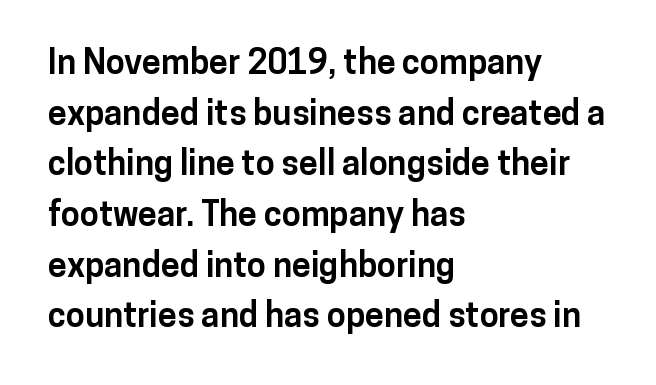
Q: Is the text bold? A: Yes.
Q: Is the text italic (slanted)? A: No, it is upright.
Q: Is the typeface a serif or a sans-serif typeface? A: Sans-serif.
Q: Is the text underlined? A: No.
Q: How is the paragraph aligned? A: Left-aligned.
Q: Is the spacing between letters normal or unusually wide? A: Normal.
Q: Is the spacing between lines tight, normal or loose? A: Normal.
Q: Width (condensed, normal, or wide)? A: Normal.
Q: Stroke contrast? A: Low.
Q: x-height? A: Medium.
Q: Monospaced? A: No.
